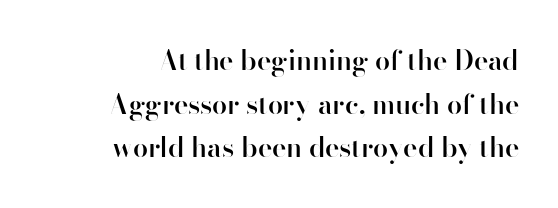
The image shows 27 px text type, upright; set right-aligned, normal line spacing (1.62x), normal letter spacing, not underlined.
